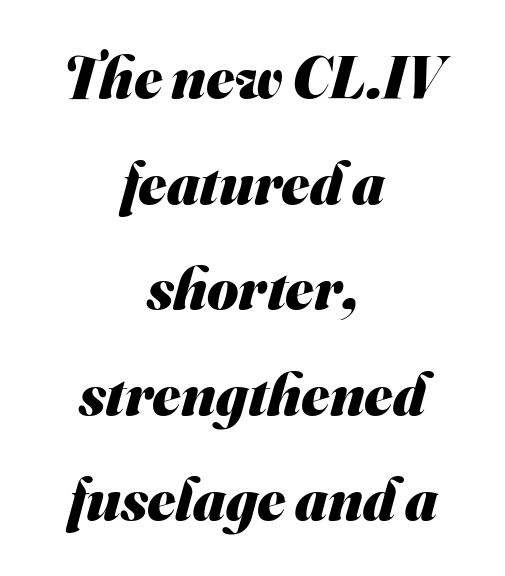
Q: Is the text bold? A: Yes.
Q: Is the typeface a serif or a sans-serif typeface? A: Sans-serif.
Q: Is the text underlined? A: No.
Q: How is the paragraph aligned? A: Centered.
Q: Is the spacing between letters normal or unusually wide? A: Normal.
Q: Width (condensed, normal, or wide)? A: Normal.
Q: Stroke contrast? A: Medium.
Q: x-height? A: Small.
Q: Monospaced? A: No.
